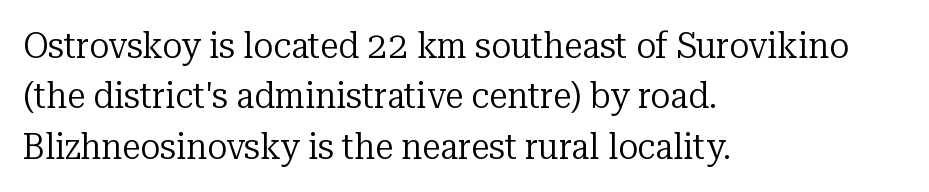
The specimen omits any rule beneath the text block's lines. Nobody touched the tracking dial on this one. No chunkiness to these letters — they're not bold. The type family on display is of the serif kind. The axis of the letterforms is exactly vertical. A typesetter would call this proportional, since set widths differ per character.
